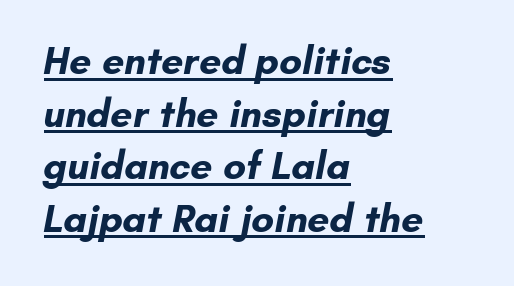
Do the characters align in a grid? No, the font is proportional. The lines in this sample share a left origin and differ only in where they stop. The glyphs have the mass of a bold cut. The letters carry no serifs — their stems end cleanly without finishing strokes.
